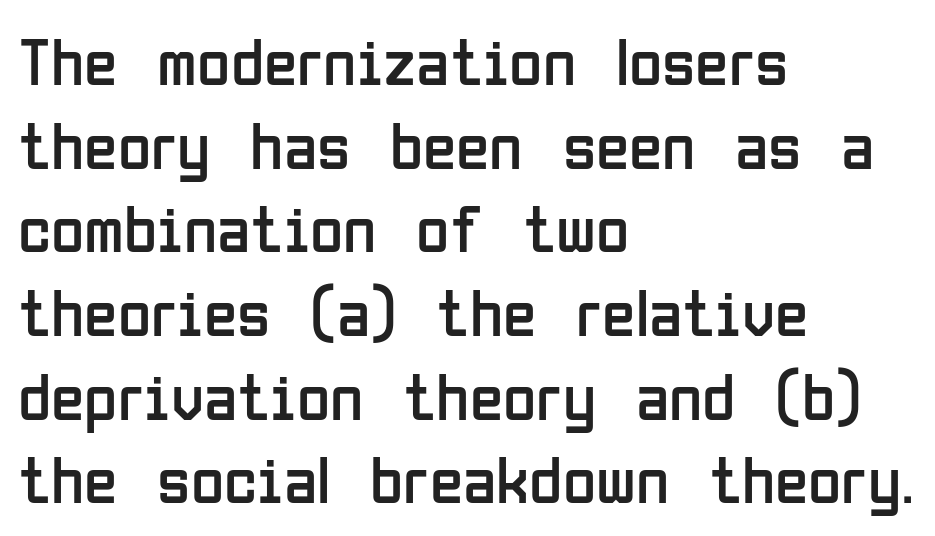
{"serif": "no", "italic": "no", "bold": "no", "weight": "regular", "width": "condensed", "stroke_contrast": "low", "x_height": "medium", "monospaced": "no", "underline": "no", "align": "left", "line_spacing_ratio": 1.23, "letter_spacing": "normal", "letter_spacing_em": 0.0, "glyph_px": 68}
